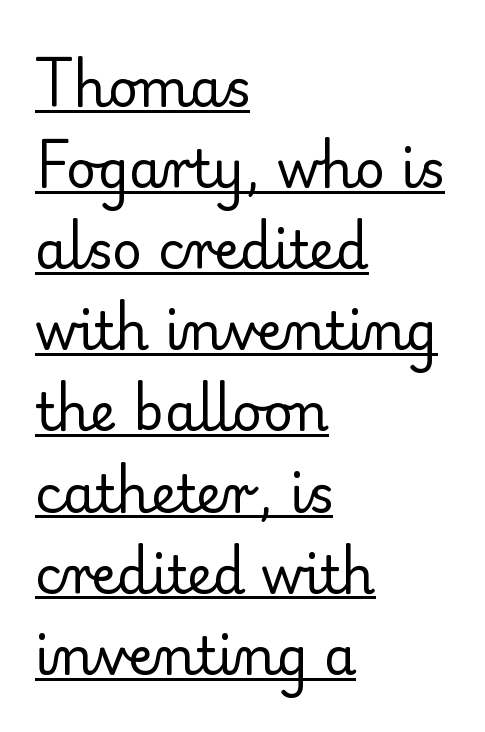
Q: Is the text bold? A: No.
Q: Is the text italic (slanted)? A: No, it is upright.
Q: Is the typeface a serif or a sans-serif typeface? A: Serif.
Q: Is the text underlined? A: Yes.
Q: How is the paragraph aligned? A: Left-aligned.
Q: Is the spacing between letters normal or unusually wide? A: Normal.
Q: Is the spacing between lines tight, normal or loose? A: Normal.
Q: Width (condensed, normal, or wide)? A: Normal.
Q: Stroke contrast? A: Low.
Q: x-height? A: Small.
Q: Monospaced? A: No.
